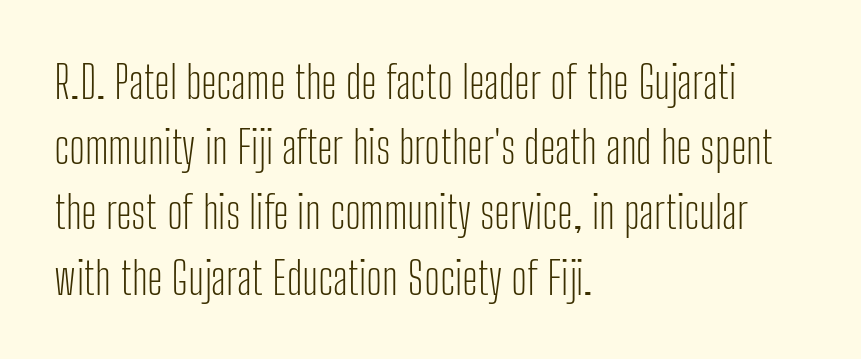
{"serif": "no", "italic": "no", "bold": "no", "weight": "light", "width": "condensed", "stroke_contrast": "low", "x_height": "medium", "monospaced": "no", "underline": "no", "align": "left", "line_spacing": "normal", "line_spacing_ratio": 1.45, "letter_spacing": "normal", "letter_spacing_em": 0.0, "glyph_px": 45}
